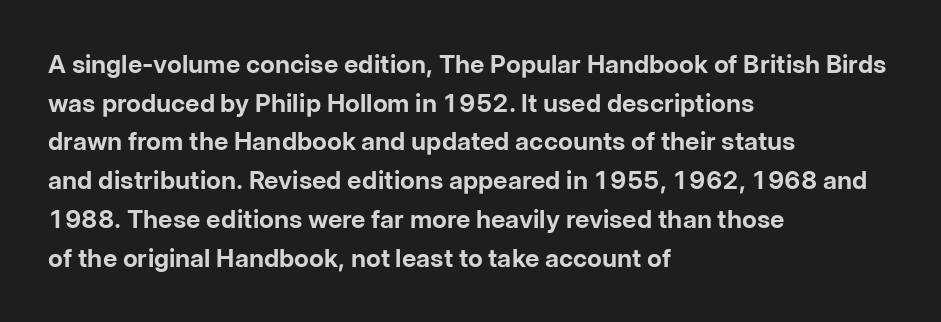
{"italic": "no", "bold": "yes", "underline": "no", "align": "left", "line_spacing": "normal", "line_spacing_ratio": 1.55, "letter_spacing": "normal", "letter_spacing_em": 0.0, "glyph_px": 25}
